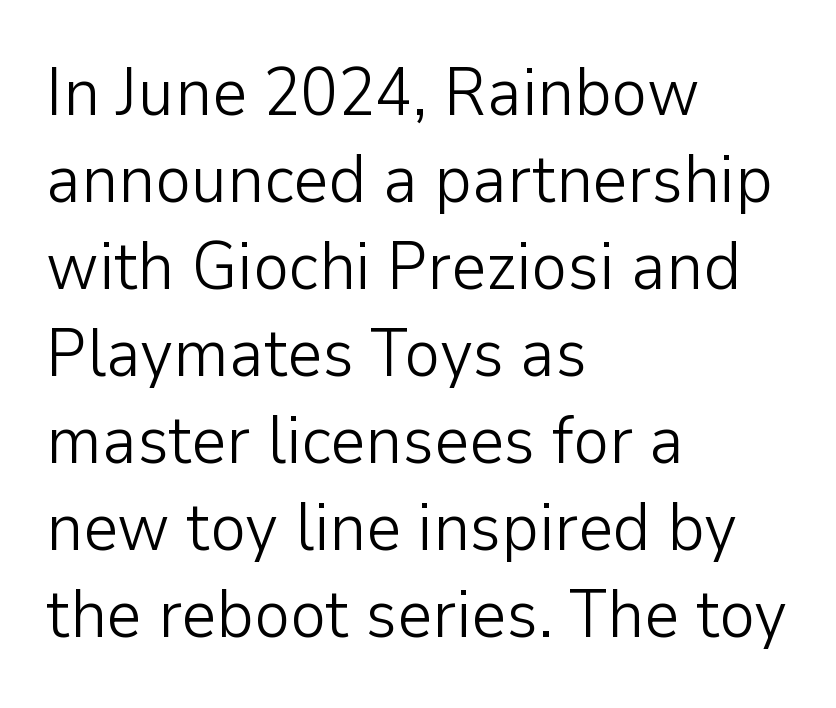
{"serif": "no", "italic": "no", "bold": "no", "weight": "light", "width": "normal", "stroke_contrast": "low", "x_height": "medium", "monospaced": "no", "underline": "no", "align": "left", "line_spacing": "normal", "line_spacing_ratio": 1.28, "letter_spacing": "normal", "letter_spacing_em": 0.0, "glyph_px": 68}
